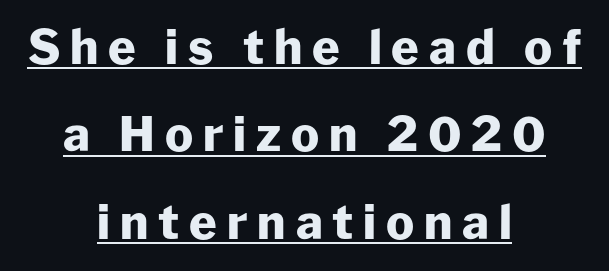
Q: Is the text bold? A: Yes.
Q: Is the text italic (slanted)? A: No, it is upright.
Q: Is the typeface a serif or a sans-serif typeface? A: Sans-serif.
Q: Is the text underlined? A: Yes.
Q: How is the paragraph aligned? A: Centered.
Q: Is the spacing between letters normal or unusually wide? A: Unusually wide.
Q: Width (condensed, normal, or wide)? A: Normal.
Q: Stroke contrast? A: Low.
Q: x-height? A: Medium.
Q: Monospaced? A: No.
